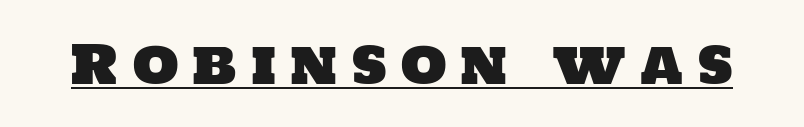
Q: Is the typeface a serif or a sans-serif typeface? A: Sans-serif.
Q: Is the text underlined? A: Yes.
Q: Is the spacing between letters normal or unusually wide? A: Unusually wide.
Q: Width (condensed, normal, or wide)? A: Normal.
Q: Stroke contrast? A: Low.
Q: x-height? A: Large.
Q: Monospaced? A: No.
